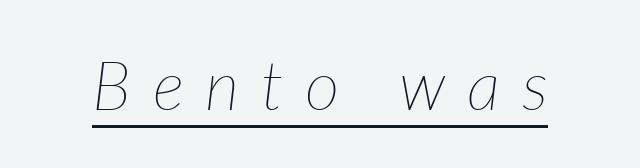
{"italic": "yes", "lean": "right", "slant_degrees": 7, "bold": "no", "weight": "thin", "width": "normal", "stroke_contrast": "low", "x_height": "medium", "monospaced": "no", "underline": "yes", "letter_spacing": "wide", "letter_spacing_em": 0.32, "glyph_px": 67}
